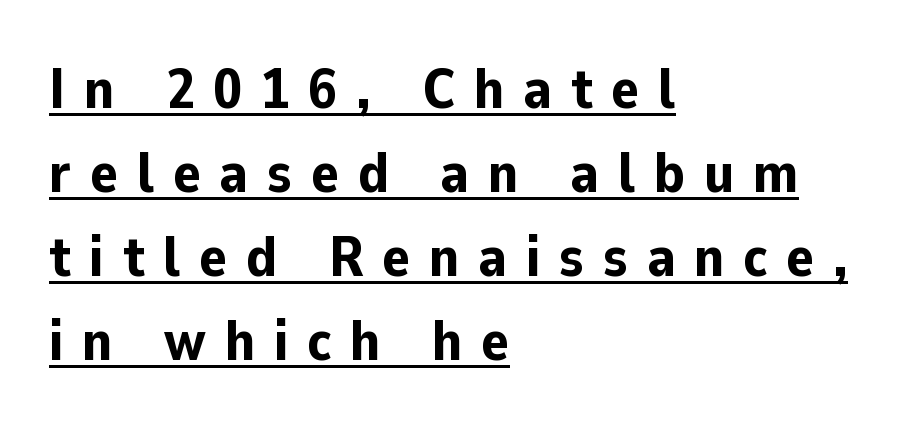
A typographer would call this underscored text. This is sans-serif lettering, the kind often seen on screens and signage. You could not count columns in this text — the font is proportionally spaced. This sample keeps an unexceptional amount of space between lines. Pretty heavy lettering here — definitely bold. Someone cranked the tracking dial way up on this one.
